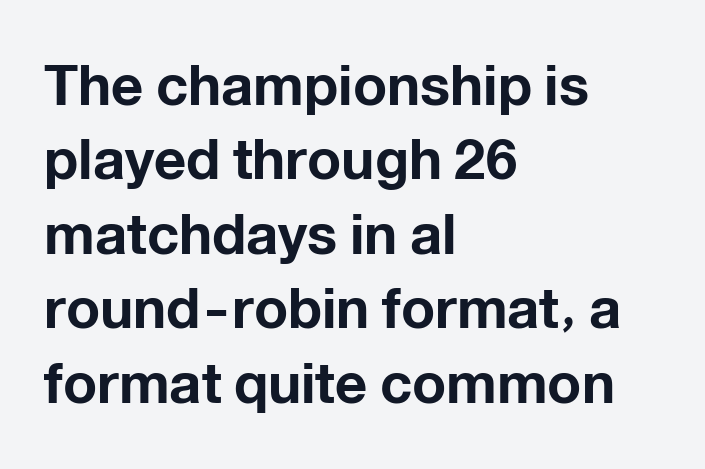
{"serif": "no", "italic": "no", "bold": "yes", "weight": "bold", "width": "normal", "stroke_contrast": "low", "x_height": "medium", "monospaced": "no", "underline": "no", "align": "left", "line_spacing": "normal", "line_spacing_ratio": 1.33, "letter_spacing": "normal", "letter_spacing_em": 0.0, "glyph_px": 56}
